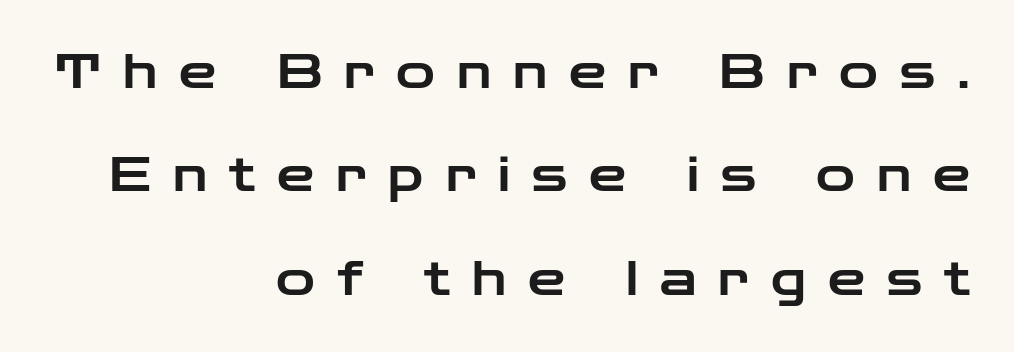
Q: Is the text italic (slanted)? A: No, it is upright.
Q: Is the typeface a serif or a sans-serif typeface? A: Sans-serif.
Q: Is the text underlined? A: No.
Q: How is the paragraph aligned? A: Right-aligned.
Q: Is the spacing between letters normal or unusually wide? A: Unusually wide.
Q: Is the spacing between lines tight, normal or loose? A: Loose.
Q: Width (condensed, normal, or wide)? A: Wide.
Q: Stroke contrast? A: Low.
Q: x-height? A: Medium.
Q: Monospaced? A: No.
